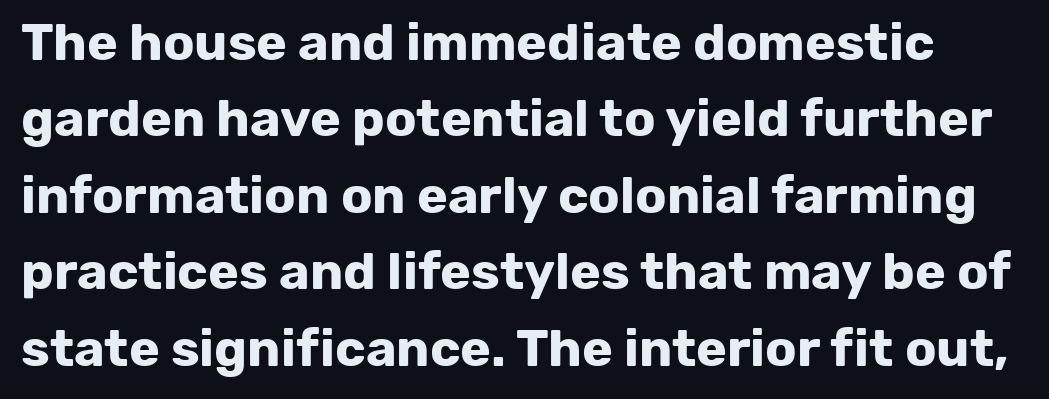
Glance below the letters and you will spot only blank space. These lines are rendered in a variable-pitch font. Compared with typical paragraphs, the rows here are spaced about the same. Nope, no serifs anywhere on these letters. Is the letter spacing exaggerated? No — it looks like the ordinary default.
